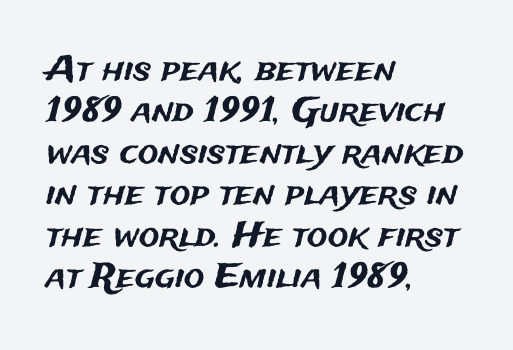
The image shows 34 px sans-serif type; set left-aligned, line spacing 1.22x, normal letter spacing, not underlined; medium stroke contrast and a medium x-height.
